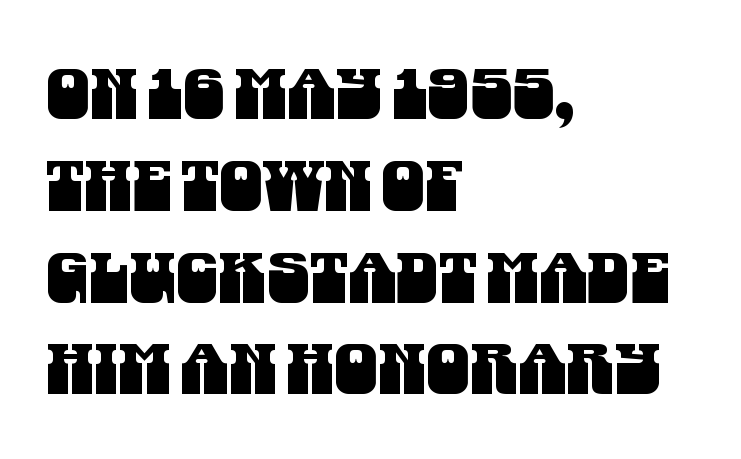
The image shows 69 px condensed sans-serif type; set left-aligned, normal line spacing (1.33x), normal letter spacing, not underlined; medium stroke contrast and a large x-height.
